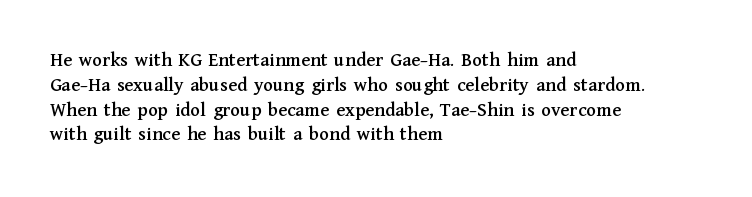
{"italic": "no", "underline": "no", "align": "left", "line_spacing_ratio": 1.24, "letter_spacing": "normal", "letter_spacing_em": 0.0, "glyph_px": 20}
